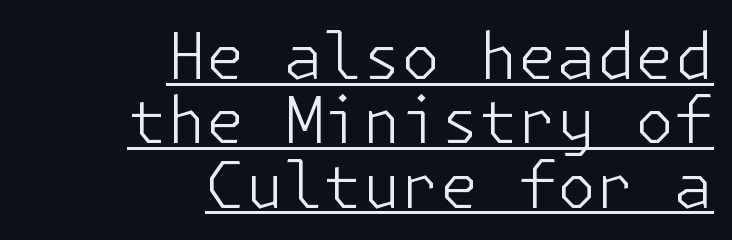
{"serif": "no", "italic": "no", "bold": "no", "weight": "light", "width": "normal", "stroke_contrast": "low", "x_height": "medium", "underline": "yes", "align": "right", "line_spacing": "tight", "line_spacing_ratio": 1.02, "letter_spacing": "normal", "letter_spacing_em": 0.0, "glyph_px": 63}
